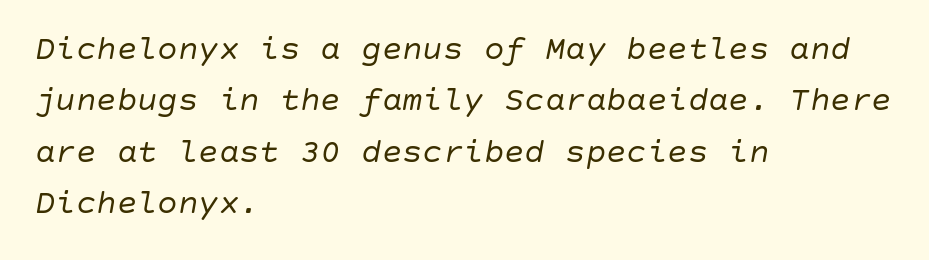
No extra ink here — the face is not bold. The letters are slanted; this is an italic face. This sample uses plain, unmodified letter spacing. Baseline-to-baseline distance is the conventional proportion of letter height. Letters rest on an invisible, unmarked baseline. The text block is weighted toward the left margin, trailing off unevenly rightward.
